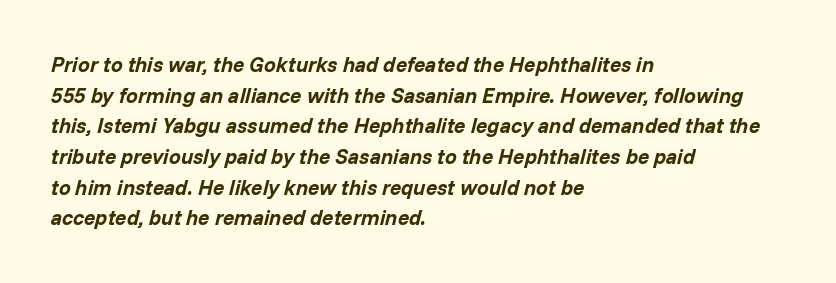
Any mark beneath the type? The region is blank. A normal amount of white space separates one row of letters from the next. As a designer I'd log this as weight 700, bold. There's an unmistakable incline to the writing here. These lines are set flush left with a ragged right edge. Spacing between characters is what you'd get straight out of the box.
